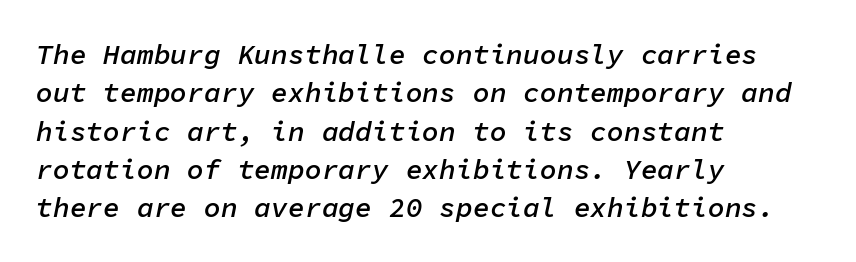
The image shows 28 px semibold type, italic (leaning right), monospaced; set left-aligned, normal line spacing (1.37x), normal letter spacing, not underlined; low stroke contrast and a medium x-height.
